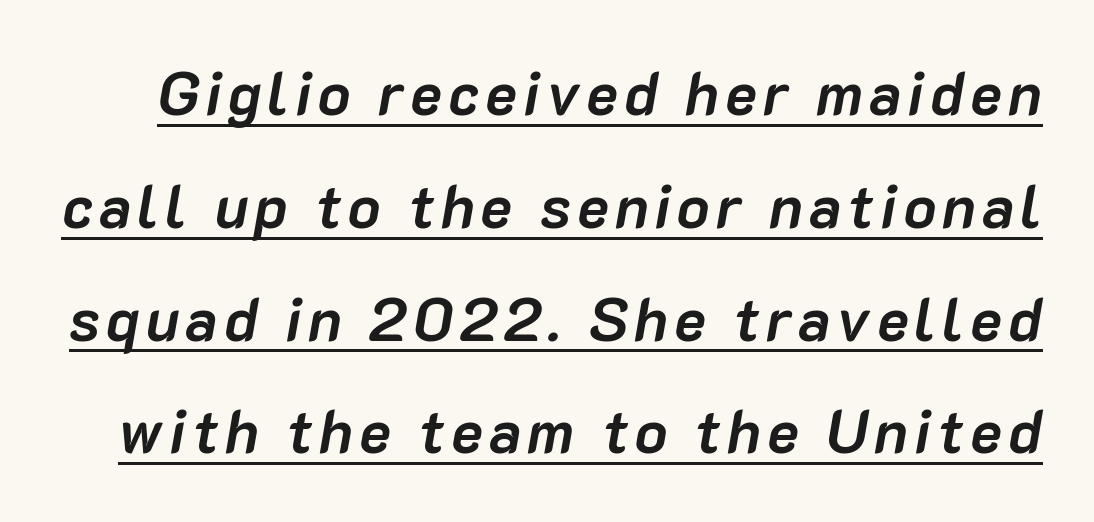
The image shows 60 px semibold type, italic (leaning right); set line spacing 1.88x, underlined; low stroke contrast and a medium x-height.
